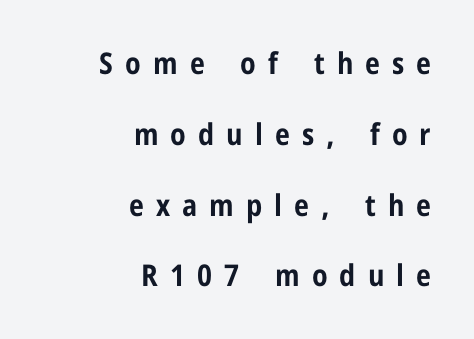
The image shows 30 px bold, condensed sans-serif type, upright; set right-aligned, loose line spacing (2.36x), unusually wide letter spacing (+0.4 em), not underlined; low stroke contrast and a medium x-height.
